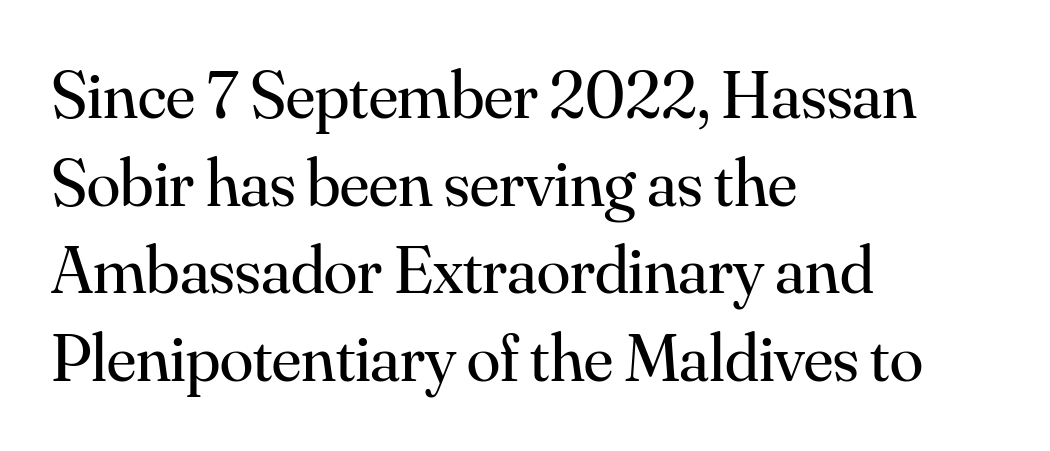
The image shows 68 px regular-weight serif type, upright; set left-aligned, normal line spacing (1.29x), normal letter spacing, not underlined; medium stroke contrast and a small x-height.
